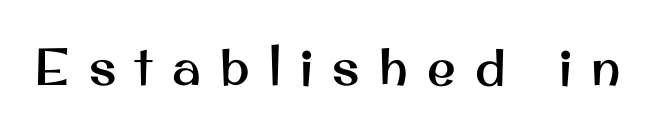
Q: Is the text italic (slanted)? A: No, it is upright.
Q: Is the typeface a serif or a sans-serif typeface? A: Sans-serif.
Q: Is the text underlined? A: No.
Q: Is the spacing between letters normal or unusually wide? A: Unusually wide.
Q: Width (condensed, normal, or wide)? A: Normal.
Q: Stroke contrast? A: Medium.
Q: x-height? A: Small.
Q: Monospaced? A: No.
